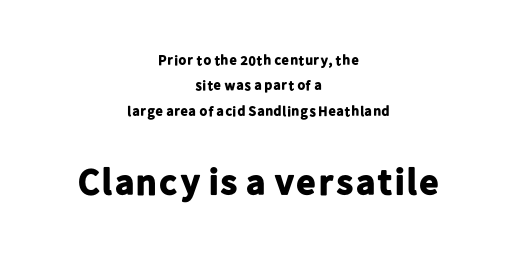
{"serif": "no", "italic": "no", "bold": "yes", "weight": "bold", "width": "normal", "stroke_contrast": "low", "x_height": "medium", "monospaced": "no", "underline": "no", "align": "center", "line_spacing_ratio": 1.81, "letter_spacing": "normal", "letter_spacing_em": 0.0, "larger_block": "second", "size_ratio": 2.64, "glyph_px": 37}
